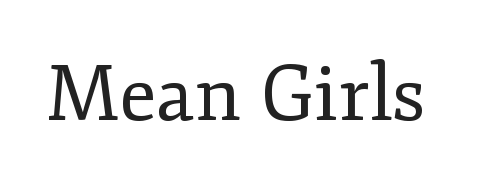
Q: Is the text bold? A: No.
Q: Is the text italic (slanted)? A: No, it is upright.
Q: Is the typeface a serif or a sans-serif typeface? A: Serif.
Q: Is the text underlined? A: No.
Q: Is the spacing between letters normal or unusually wide? A: Normal.
Q: Width (condensed, normal, or wide)? A: Normal.
Q: Stroke contrast? A: Low.
Q: x-height? A: Small.
Q: Monospaced? A: No.
